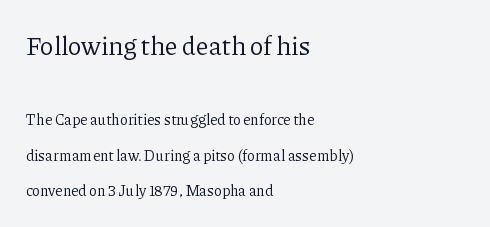
{"italic": "no", "bold": "no", "underline": "no", "align": "left", "line_spacing": "loose", "line_spacing_ratio": 2.36, "letter_spacing": "normal", "letter_spacing_em": 0.0, "larger_block": "first", "size_ratio": 1.73, "glyph_px": 26}
